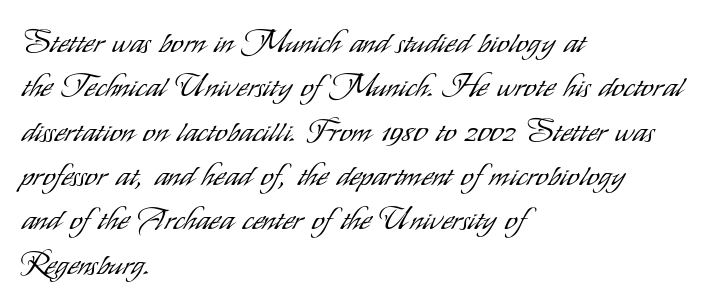
Are there feet on the stems? There aren't — it's a sans. The rendering uses natural spacing where letterforms have individual widths. Reading down the block, your eye returns to a fixed left position each line. No extra ink here — the face is not bold. Glance below the letters and you will spot only blank space.
